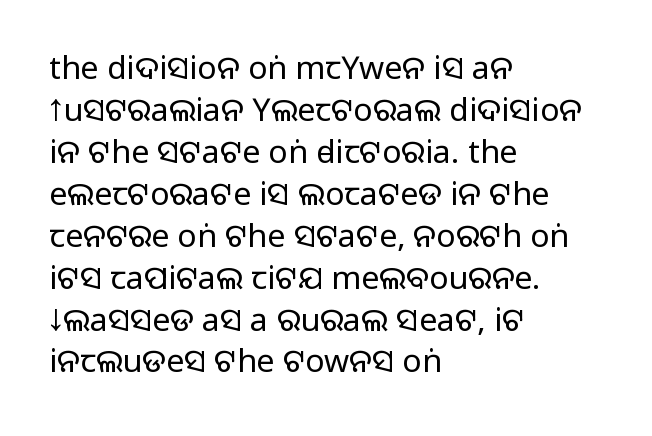
The image shows 32 px regular-weight sans-serif type, upright; set left-aligned, normal line spacing (1.31x), normal letter spacing, not underlined; low stroke contrast and a large x-height.
